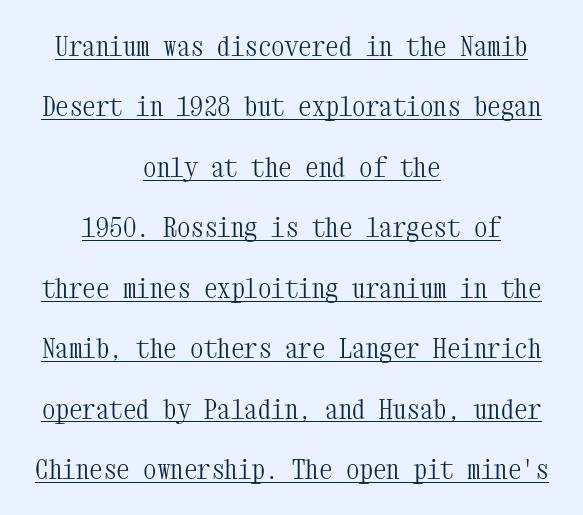
The specimen includes a rule beneath the text block's lines. The lines in this sample share a center point and differ in where they start and stop. Heaviness? Minimal to ordinary, like unemphasized prose. Rendered with straight, roman letterforms.
